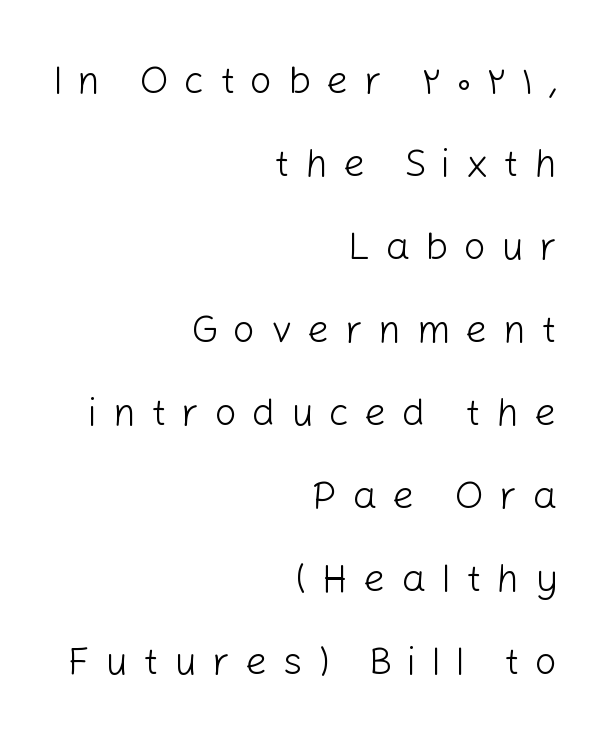
The image shows 39 px light sans-serif type, upright; set right-aligned, loose line spacing (2.13x), unusually wide letter spacing (+0.39 em), not underlined; low stroke contrast and a medium x-height.
